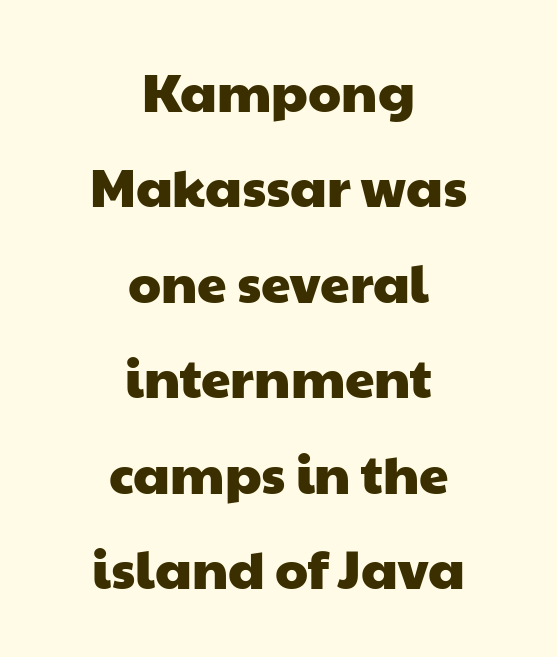
Q: Is the typeface a serif or a sans-serif typeface? A: Sans-serif.
Q: Is the text underlined? A: No.
Q: How is the paragraph aligned? A: Centered.
Q: Is the spacing between letters normal or unusually wide? A: Normal.
Q: Width (condensed, normal, or wide)? A: Wide.
Q: Stroke contrast? A: Low.
Q: x-height? A: Medium.
Q: Monospaced? A: No.
